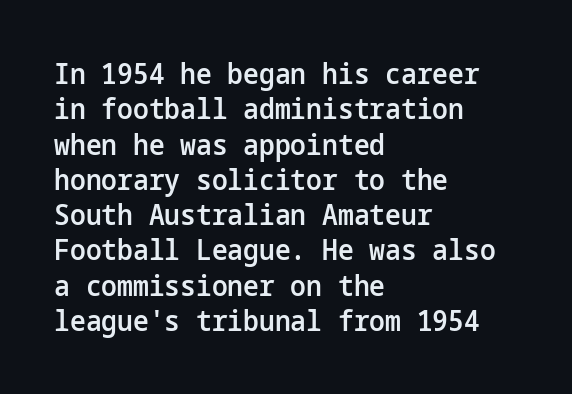
What weight is shown? A semibold, between regular and bold. Layout note: lines flush left. Rule under the text: the space is simply empty. You can tell from the bare stems that sans-serif type was used. Tracking value appears to be zero — textbook default spacing.
